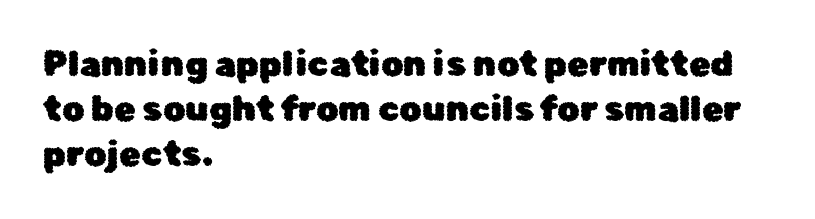
The image shows 35 px sans-serif type, upright; set left-aligned, normal line spacing (1.29x), normal letter spacing, not underlined; low stroke contrast and a medium x-height.
